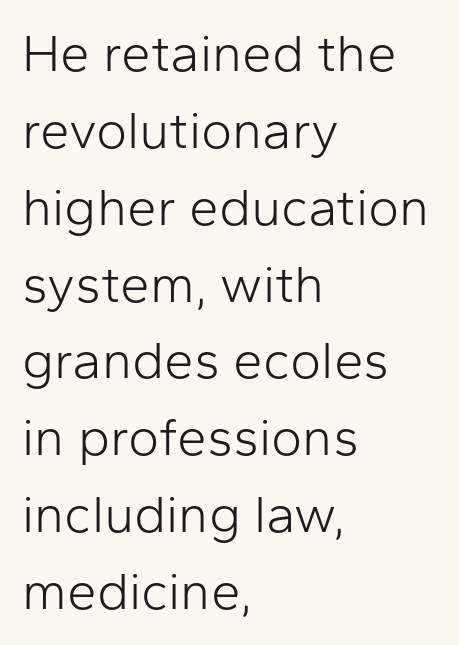
Q: Is the text bold? A: No.
Q: Is the text italic (slanted)? A: No, it is upright.
Q: Is the typeface a serif or a sans-serif typeface? A: Sans-serif.
Q: Is the text underlined? A: No.
Q: How is the paragraph aligned? A: Left-aligned.
Q: Is the spacing between letters normal or unusually wide? A: Normal.
Q: Is the spacing between lines tight, normal or loose? A: Normal.
Q: Width (condensed, normal, or wide)? A: Normal.
Q: Stroke contrast? A: Low.
Q: x-height? A: Medium.
Q: Monospaced? A: No.
